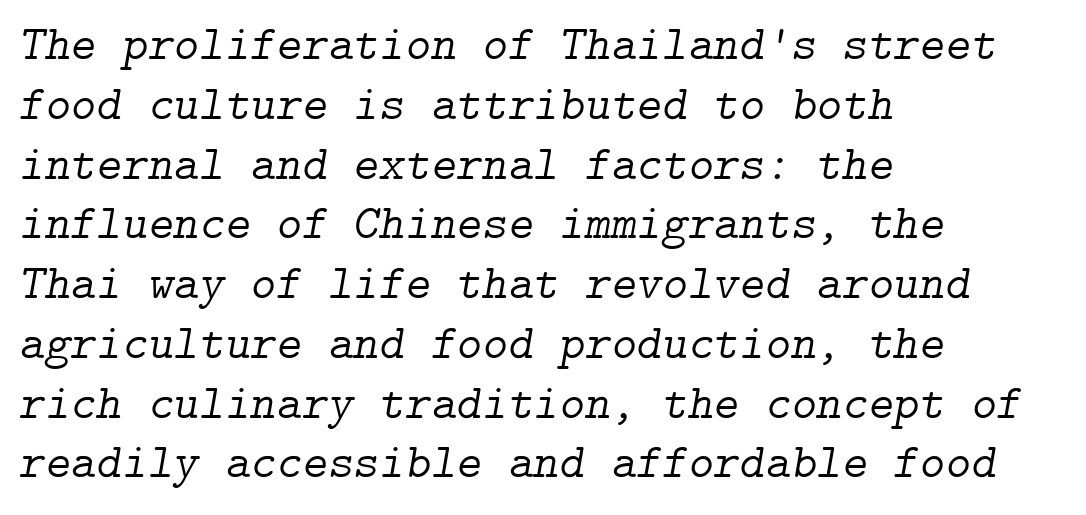
Q: Is the text bold? A: No.
Q: Is the text italic (slanted)? A: Yes, it leans right by about 9 degrees.
Q: Is the typeface a serif or a sans-serif typeface? A: Serif.
Q: Is the text underlined? A: No.
Q: How is the paragraph aligned? A: Left-aligned.
Q: Is the spacing between letters normal or unusually wide? A: Normal.
Q: Width (condensed, normal, or wide)? A: Normal.
Q: Stroke contrast? A: Low.
Q: x-height? A: Medium.
